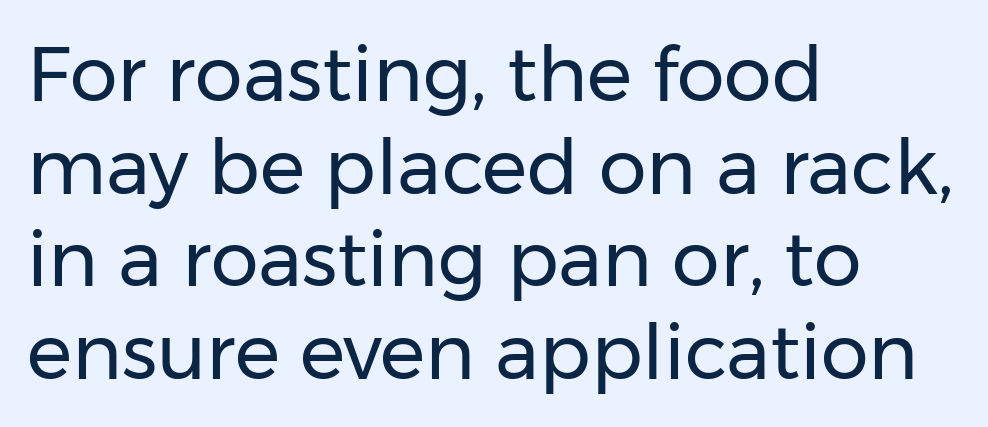
The image shows 76 px regular-weight sans-serif type, upright; set left-aligned, line spacing 1.22x, normal letter spacing, not underlined; low stroke contrast and a medium x-height.
